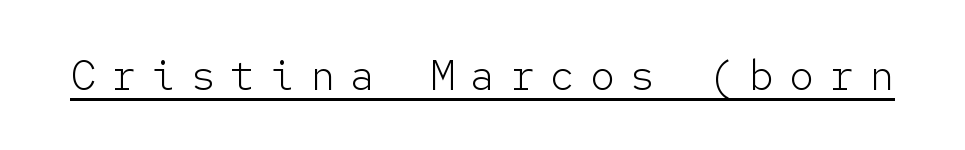
Q: Is the text bold? A: No.
Q: Is the text italic (slanted)? A: No, it is upright.
Q: Is the typeface a serif or a sans-serif typeface? A: Sans-serif.
Q: Is the text underlined? A: Yes.
Q: Is the spacing between letters normal or unusually wide? A: Unusually wide.
Q: Width (condensed, normal, or wide)? A: Normal.
Q: Stroke contrast? A: Low.
Q: x-height? A: Medium.
Q: Monospaced? A: Yes.
